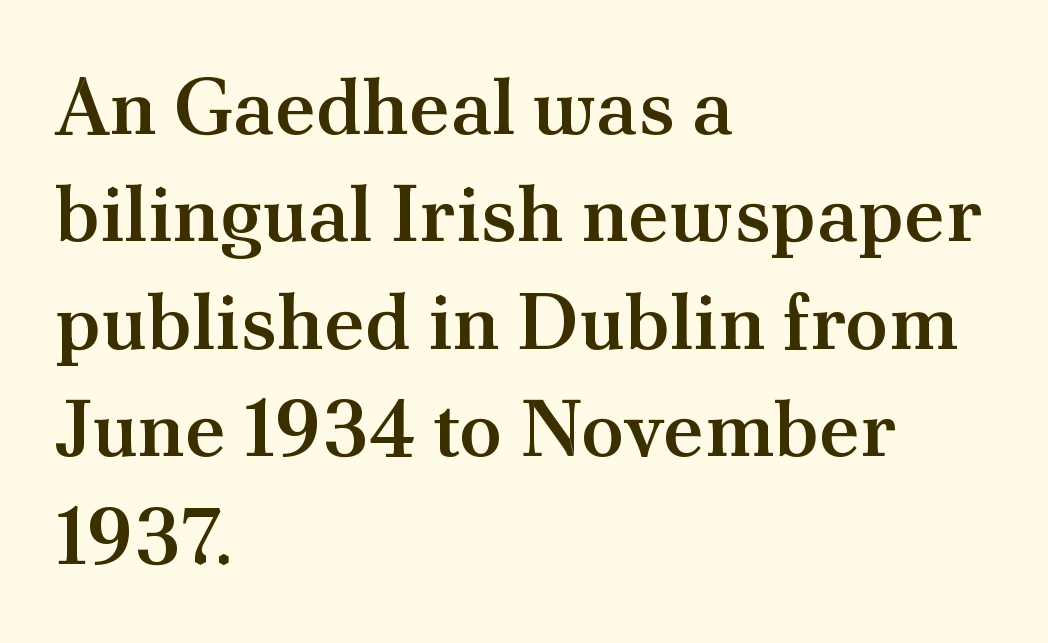
The image shows 79 px semibold serif type, upright; set left-aligned, normal line spacing (1.36x), normal letter spacing, not underlined; medium stroke contrast and a small x-height.
